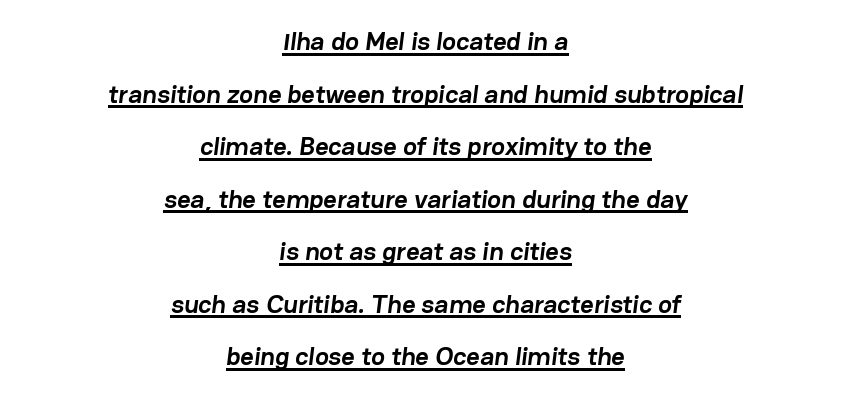
Descenders here cross a horizontal rule under the line. Emphasis by weight is at full strength: bold. The space between consecutive lines is lavish. Look at the tracking — it's just the regular setting, nothing added.
